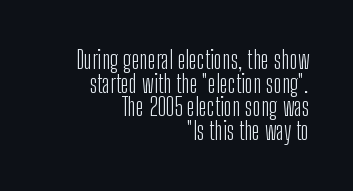
A clean baseline with only descenders dipping below it. Does the leading feel generous? Not at all — it's pinched. The weight would be labelled regular, book, light, or lighter still. Visually the block forms a straight wall on the right and a jagged coastline on the left. The passage shown has conventional tracking throughout. Unlike italic type, these characters show no tilt at all.
